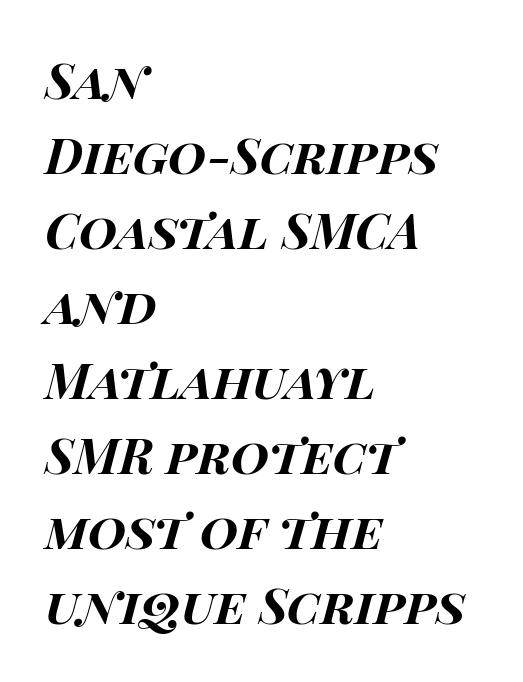
The image shows 49 px bold, wide type, italic (leaning right); set left-aligned, normal line spacing (1.53x), normal letter spacing, not underlined; high stroke contrast and a large x-height.
